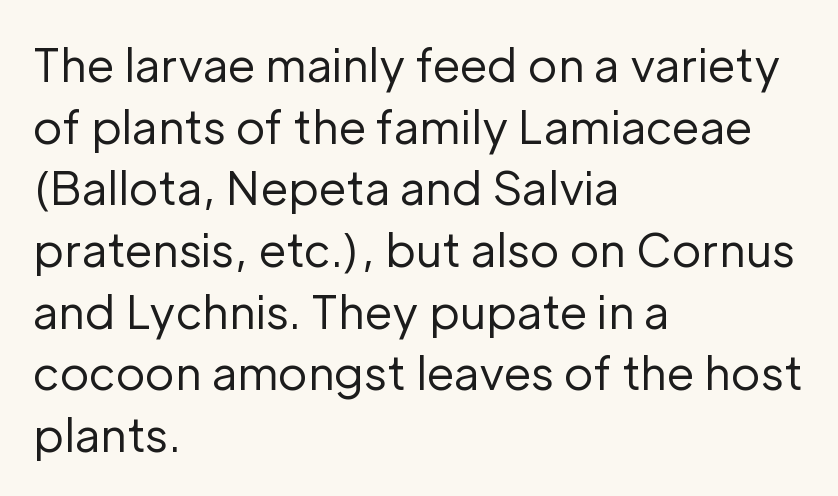
The letters carry no serifs — their stems end cleanly without finishing strokes. Here the designer chose a conventional face with non-uniform glyph widths. This sample is left-justified, so line endings fall wherever the words run out. Short note: letters normally spaced. Leading: standard. This is roman type, the default non-slanted kind.
